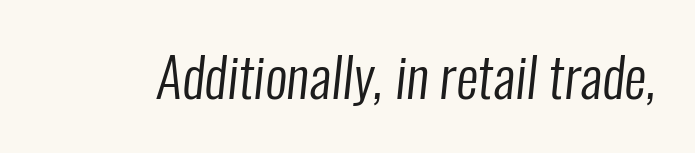
The image shows 55 px regular-weight, condensed sans-serif type; set normal letter spacing, not underlined; low stroke contrast and a medium x-height.
